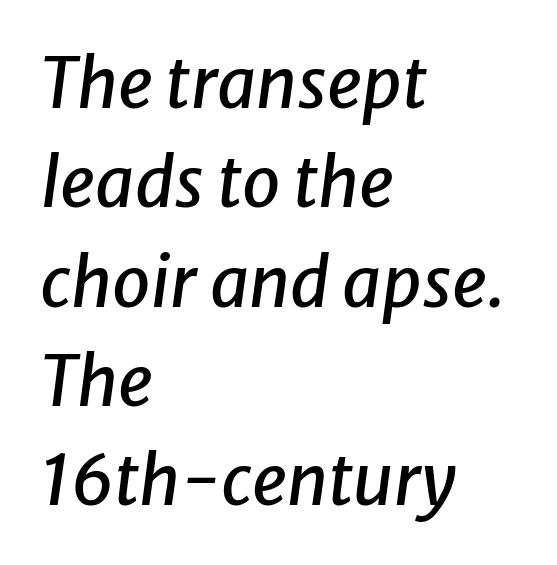
Q: Is the text italic (slanted)? A: Yes, it leans right by about 8 degrees.
Q: Is the text underlined? A: No.
Q: How is the paragraph aligned? A: Left-aligned.
Q: Is the spacing between letters normal or unusually wide? A: Normal.
Q: Is the spacing between lines tight, normal or loose? A: Normal.
Q: Width (condensed, normal, or wide)? A: Normal.
Q: Stroke contrast? A: Low.
Q: x-height? A: Medium.
Q: Monospaced? A: No.
